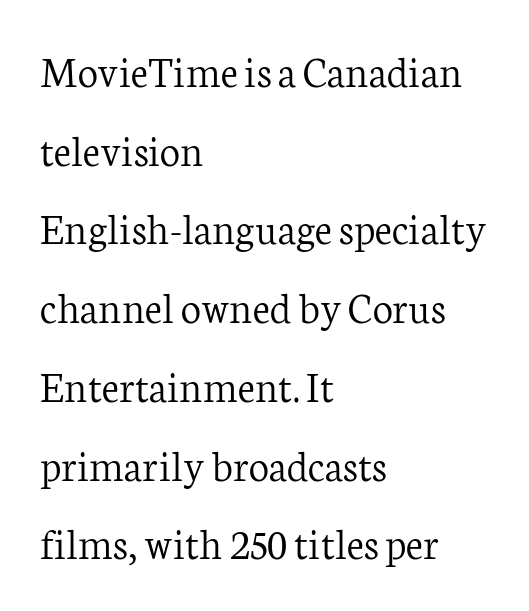
The image shows 45 px light serif type, upright; set left-aligned, line spacing 1.75x, normal letter spacing, not underlined; low stroke contrast and a medium x-height.
